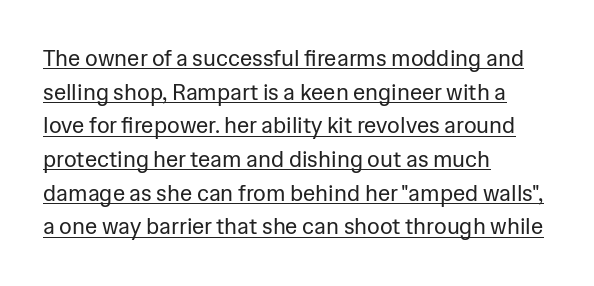
{"italic": "no", "bold": "no", "underline": "yes", "align": "left", "line_spacing": "normal", "line_spacing_ratio": 1.53, "letter_spacing": "normal", "letter_spacing_em": 0.0, "glyph_px": 22}
